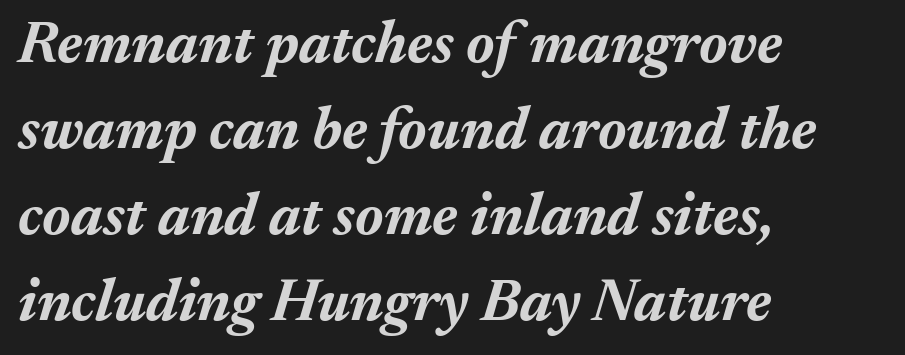
One glance says typical: line gaps are just what's usual. The words here are not underlined. The lines in this sample share a left origin and differ only in where they stop. Here the designer chose a conventional face with non-uniform glyph widths.
